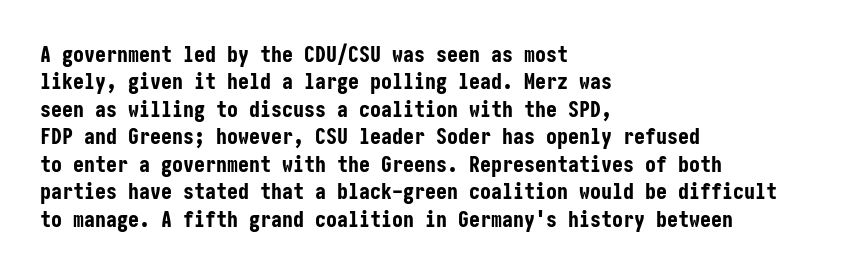
{"italic": "no", "bold": "yes", "underline": "no", "align": "left", "line_spacing": "normal", "line_spacing_ratio": 1.25, "letter_spacing": "normal", "letter_spacing_em": 0.0, "glyph_px": 22}
